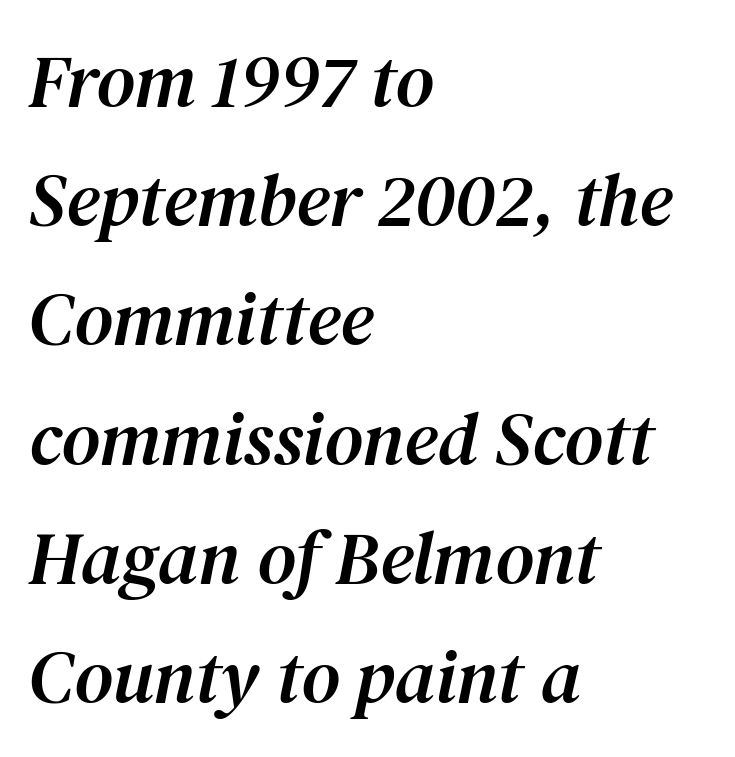
The image shows 75 px serif type, italic (leaning right); set left-aligned, normal line spacing (1.59x), normal letter spacing, not underlined; medium stroke contrast and a medium x-height.
